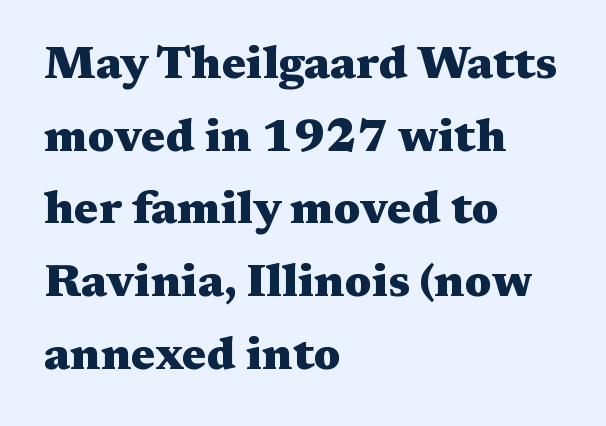
Letters rest on an invisible, unmarked baseline. Vertical strokes here are truly vertical. Caption: bold face, heavy strokes. Spacing verdict: proportional, widths tailored to each character.
